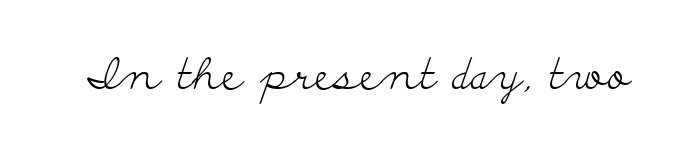
The image shows 43 px light, wide serif type; set normal letter spacing, not underlined; low stroke contrast and a small x-height.
